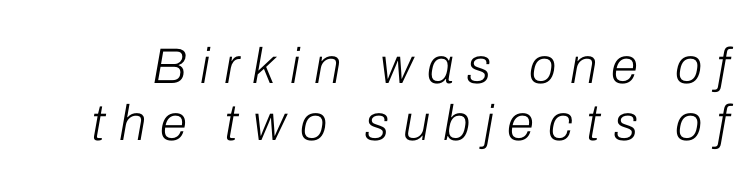
{"italic": "yes", "lean": "right", "slant_degrees": 10, "bold": "no", "weight": "light", "width": "normal", "stroke_contrast": "low", "x_height": "medium", "monospaced": "no", "underline": "no", "line_spacing": "tight", "line_spacing_ratio": 1.15, "letter_spacing": "wide", "letter_spacing_em": 0.27, "glyph_px": 50}
